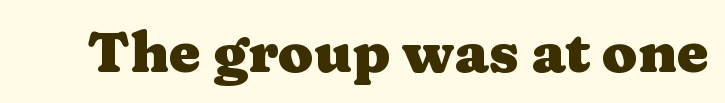
{"serif": "yes", "italic": "no", "bold": "yes", "weight": "heavy", "width": "wide", "stroke_contrast": "medium", "x_height": "medium", "monospaced": "no", "underline": "no", "letter_spacing": "normal", "letter_spacing_em": 0.0, "glyph_px": 57}
